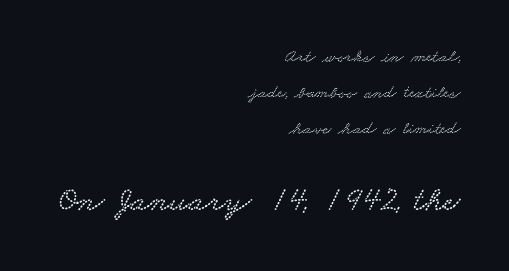
{"serif": "yes", "width": "wide", "stroke_contrast": "low", "x_height": "small", "monospaced": "no", "underline": "no", "align": "right", "line_spacing": "loose", "line_spacing_ratio": 2.01, "letter_spacing": "normal", "letter_spacing_em": 0.0, "larger_block": "second", "size_ratio": 1.94, "glyph_px": 35}
